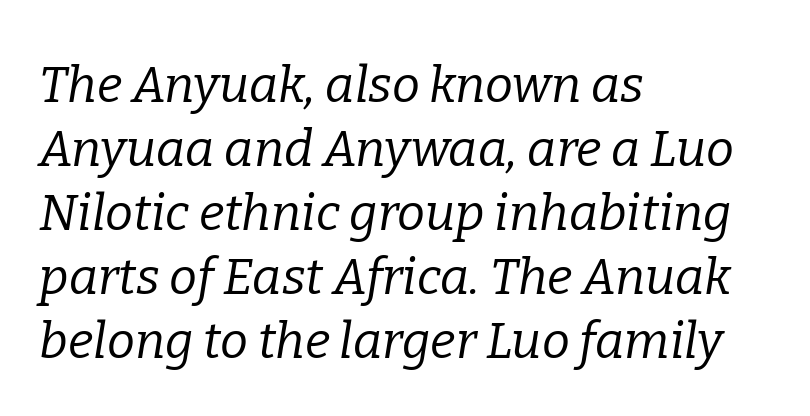
The rows are spaced the way most documents space them. Nobody touched the tracking dial on this one. Visually the block forms a straight wall on the left and a jagged coastline on the right. A typesetter would mark this as italic.
